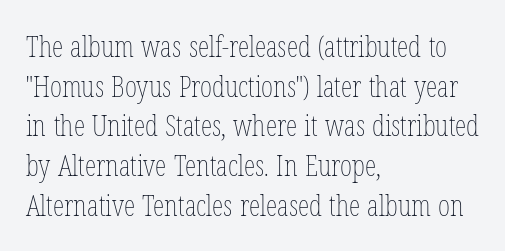
The rendering uses natural spacing where letterforms have individual widths. How would I describe the line gaps? Plain and ordinary. Caption: face not bold, strokes unweighted. This is the regular roman posture of the typeface.
